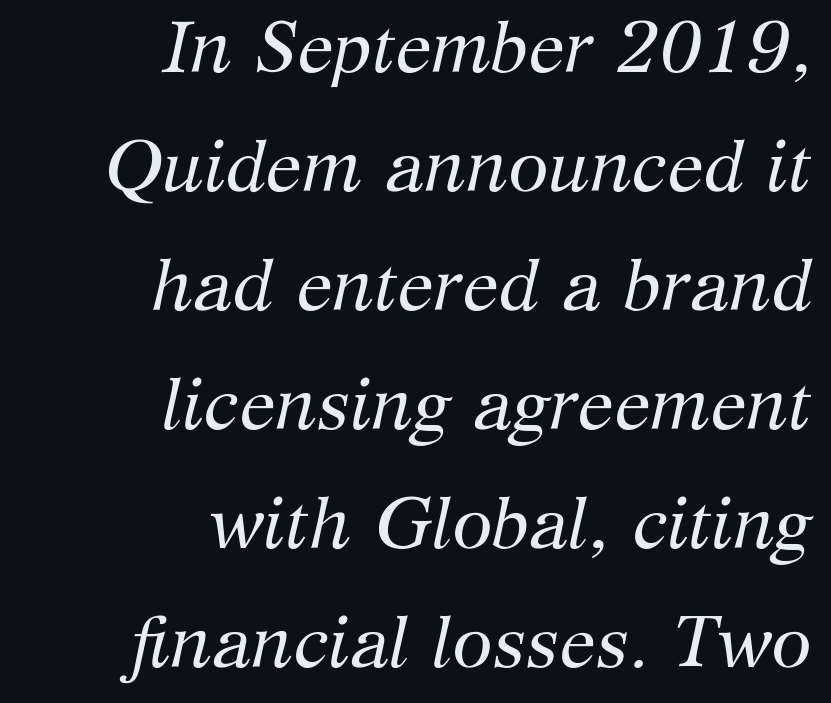
{"serif": "yes", "italic": "yes", "lean": "right", "slant_degrees": 12, "bold": "no", "weight": "regular", "width": "normal", "stroke_contrast": "medium", "x_height": "medium", "monospaced": "no", "underline": "no", "align": "right", "line_spacing": "normal", "line_spacing_ratio": 1.63, "letter_spacing": "normal", "letter_spacing_em": 0.0, "glyph_px": 73}
